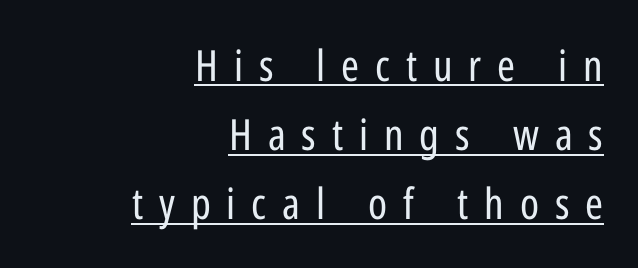
{"serif": "no", "italic": "no", "bold": "no", "weight": "regular", "width": "condensed", "stroke_contrast": "low", "x_height": "medium", "monospaced": "no", "underline": "yes", "align": "right", "line_spacing": "normal", "line_spacing_ratio": 1.61, "letter_spacing": "wide", "letter_spacing_em": 0.37, "glyph_px": 43}
